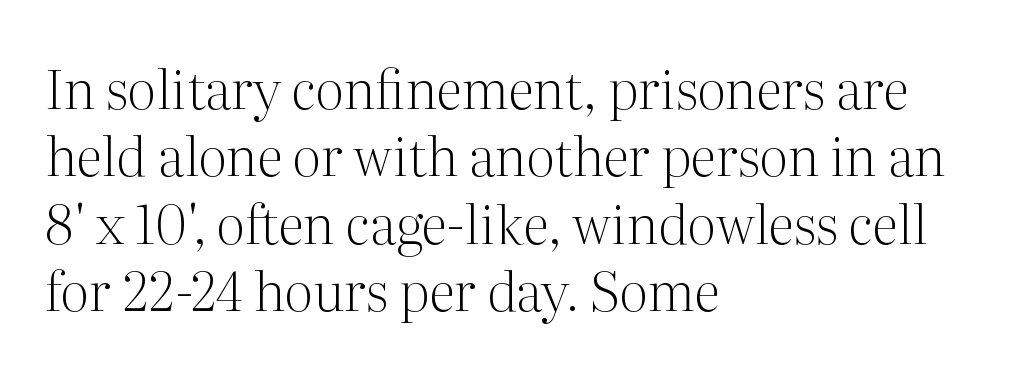
The image shows 54 px light serif type, upright; set left-aligned, normal line spacing (1.25x), normal letter spacing, not underlined; medium stroke contrast and a medium x-height.
